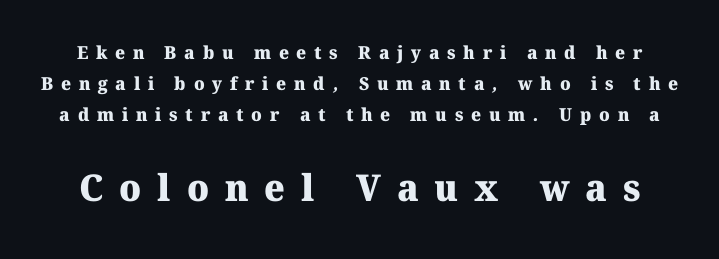
The rendering uses natural spacing where letterforms have individual widths. Size contrast runs from small at the top to large at the bottom. Between one letter and the next there's a generous, obvious gap. The area under the type is left untouched.
